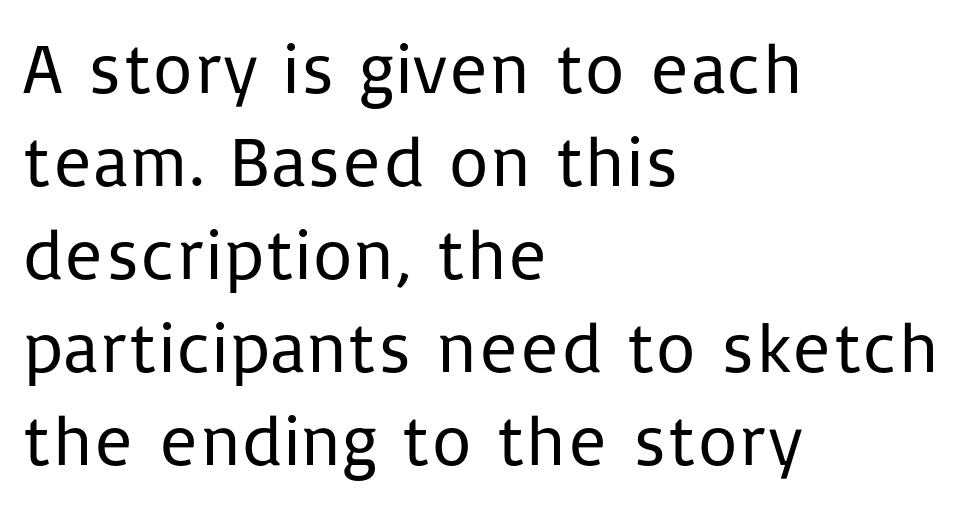
The image shows 71 px regular-weight sans-serif type, upright; set left-aligned, normal line spacing (1.31x), normal letter spacing, not underlined; low stroke contrast and a medium x-height.
